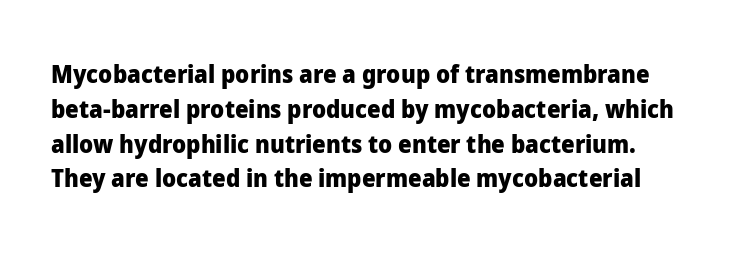
The block of text has a typical density, with ordinary space between rows. Quick note: not italic, upright. Strokes here are thick enough to call this a true bold. In terms of letterspacing, this is plain default setting. Plain, unruled lines of type.
